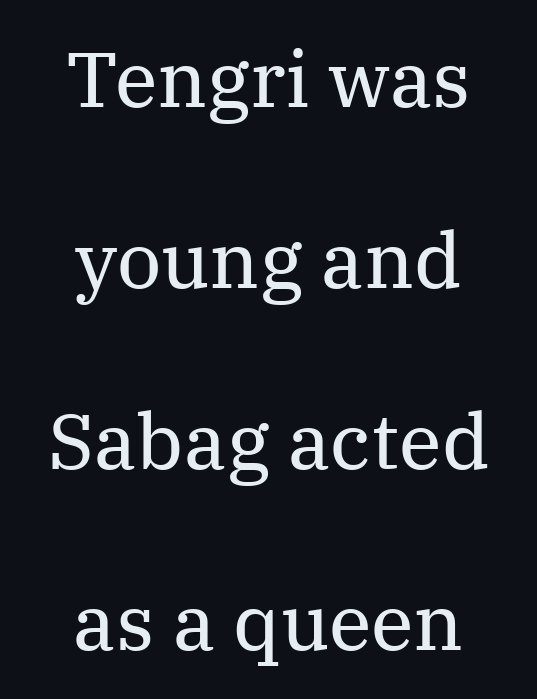
Q: Is the text bold? A: No.
Q: Is the text italic (slanted)? A: No, it is upright.
Q: Is the typeface a serif or a sans-serif typeface? A: Serif.
Q: Is the text underlined? A: No.
Q: How is the paragraph aligned? A: Centered.
Q: Is the spacing between letters normal or unusually wide? A: Normal.
Q: Is the spacing between lines tight, normal or loose? A: Loose.
Q: Width (condensed, normal, or wide)? A: Normal.
Q: Stroke contrast? A: Medium.
Q: x-height? A: Medium.
Q: Monospaced? A: No.
